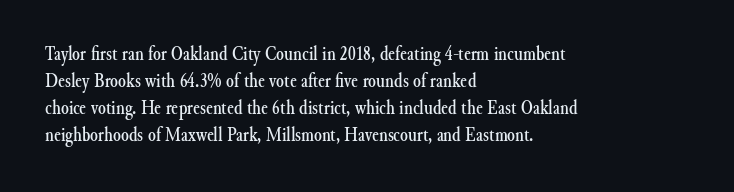
The image shows 20 px text type, upright; set left-aligned, normal line spacing (1.35x), normal letter spacing, not underlined.
